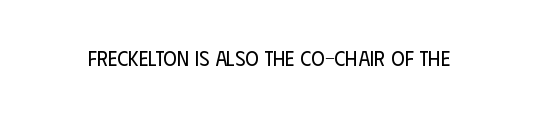
Q: Is the text bold? A: No.
Q: Is the text italic (slanted)? A: No, it is upright.
Q: Is the text underlined? A: No.
Q: Is the spacing between letters normal or unusually wide? A: Normal.
